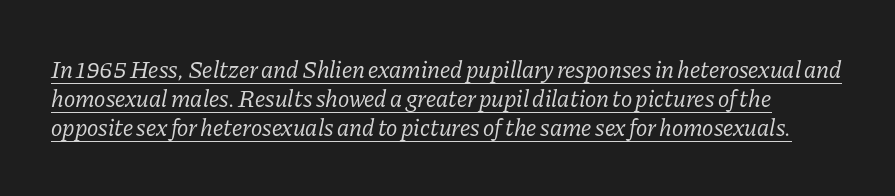
The letters look calm and open, with moderate or lighter stems. The specimen reads as italic at a glance. No extra tracking has been applied to these lines. Notice how a bar underscores the lettering throughout.
